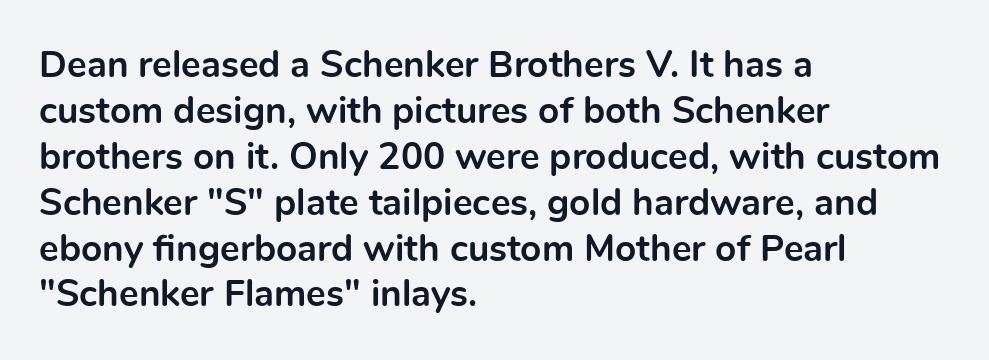
The image shows 37 px bold sans-serif type, upright; set left-aligned, line spacing 1.24x, normal letter spacing, not underlined; a medium x-height.
